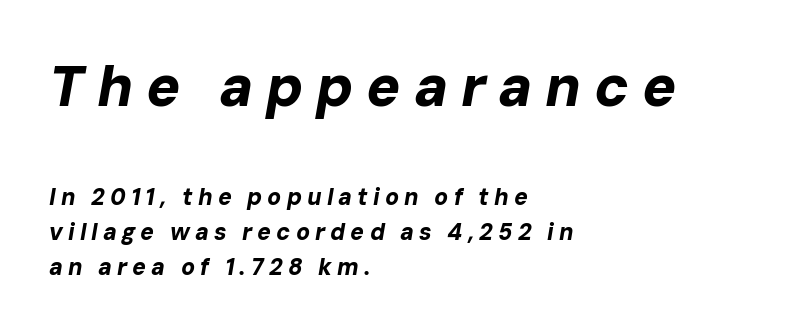
The image shows 57 px bold type, italic (leaning right); set left-aligned, normal line spacing (1.53x), unusually wide letter spacing (+0.22 em), not underlined; the first (top) block is 2.48x larger; low stroke contrast and a medium x-height.
